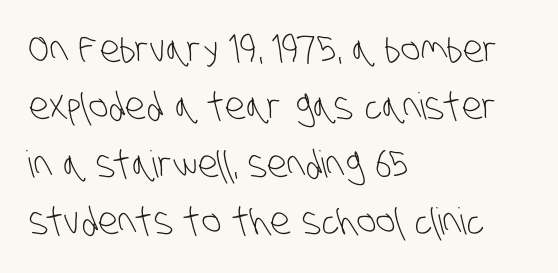
The space between consecutive lines is moderate. One-word summary of the alignment: left. Think of a printed novel: that variable character pitch is what you see here. Underlining? Definitely not there. Does extra space separate the letters? No, they use regular spacing.
